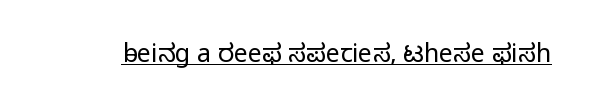
The letterforms sit at book weight or below. Posture: upright roman. Here the glyphs are tracked normally, forming tight word shapes. The words here are underlined.
